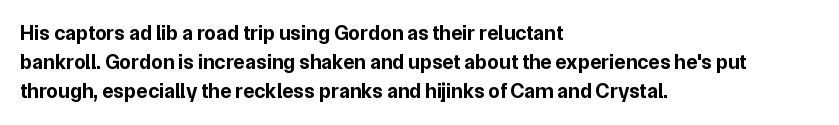
Q: Is the text bold? A: Yes.
Q: Is the text italic (slanted)? A: No, it is upright.
Q: Is the text underlined? A: No.
Q: How is the paragraph aligned? A: Left-aligned.
Q: Is the spacing between letters normal or unusually wide? A: Normal.
Q: Is the spacing between lines tight, normal or loose? A: Normal.
